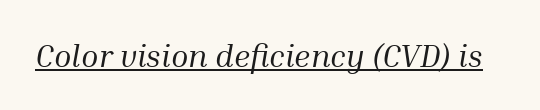
The image shows 32 px regular-weight serif type, italic (leaning right); set normal letter spacing, underlined; medium stroke contrast and a medium x-height.
